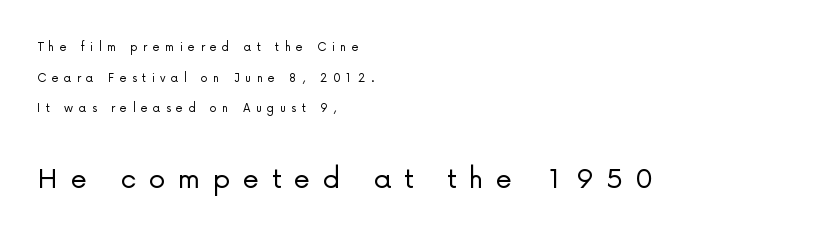
Q: Is the text bold? A: No.
Q: Is the text italic (slanted)? A: No, it is upright.
Q: Is the typeface a serif or a sans-serif typeface? A: Sans-serif.
Q: Is the text underlined? A: No.
Q: How is the paragraph aligned? A: Left-aligned.
Q: Is the spacing between letters normal or unusually wide? A: Unusually wide.
Q: Is the spacing between lines tight, normal or loose? A: Loose.
Q: Which block of text is set in a larger size, the first (top) or the second (bottom)? A: The second (bottom) one.
Q: Width (condensed, normal, or wide)? A: Normal.
Q: Stroke contrast? A: Low.
Q: x-height? A: Medium.
Q: Monospaced? A: No.
